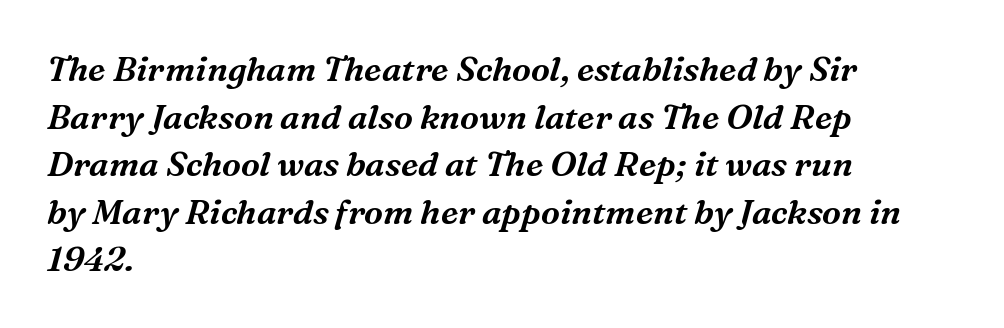
What's the leading like? Ordinary, nothing unusual. Notice how the passage keeps a crisp vertical edge on the left only. The letters sit at their default tracking, neither squeezed nor spread. Characters are canted at an angle relative to the baseline's perpendicular. Underlining? Definitely not there. Looks like regular typesetting: each glyph gets only the width it needs.
